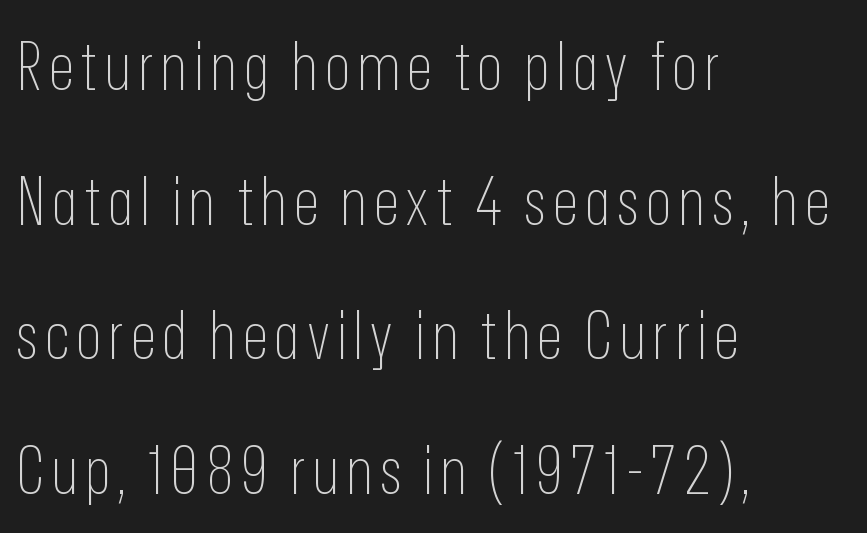
Spacing verdict: proportional, widths tailored to each character. Plain, unruled lines of type. The vertical gap from one line to the next is large. Every character sits straight up, as roman type does. Stroke terminals: plain, sans-serif. Weight: in the light-to-regular range.
